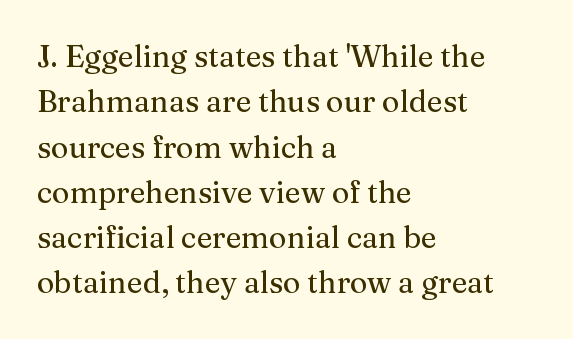
Horizontally, the lines are justified to the leading edge only. Think of a printed novel: that variable character pitch is what you see here. When letters stand straight like this, we call the style roman or upright. These lines keep a tight, regular rhythm from letter to letter. How would I describe the line gaps? Plain and ordinary. The foot of each line stays bare and open.
